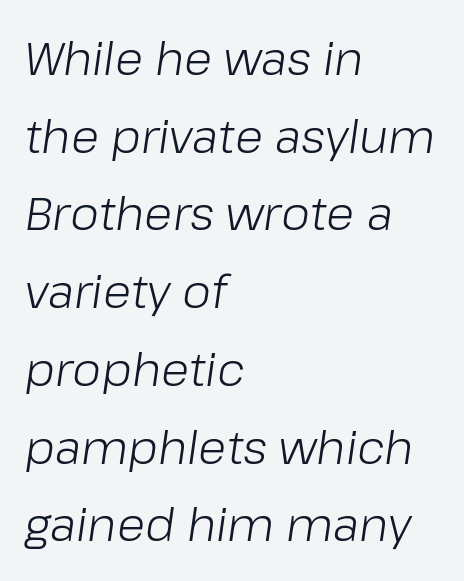
{"italic": "yes", "lean": "right", "slant_degrees": 8, "bold": "no", "weight": "light", "width": "normal", "stroke_contrast": "low", "x_height": "medium", "monospaced": "no", "underline": "no", "align": "left", "line_spacing": "normal", "line_spacing_ratio": 1.69, "letter_spacing": "normal", "letter_spacing_em": 0.0, "glyph_px": 46}
